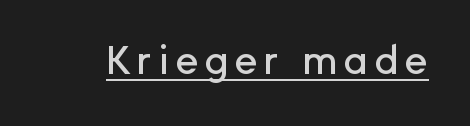
Does the type have serifs? No, each stem ends abruptly. The face used here is proportionally spaced, like ordinary book or web type. Notice how a bar underscores the lettering throughout. In terms of posture, this sample is upright.
